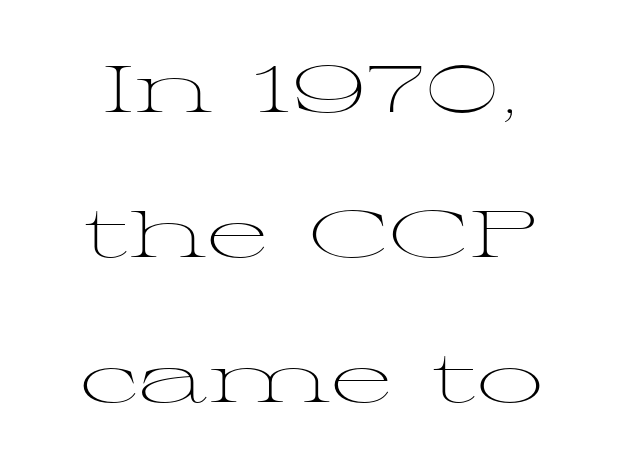
{"serif": "yes", "italic": "no", "bold": "no", "weight": "light", "width": "wide", "stroke_contrast": "medium", "x_height": "medium", "monospaced": "no", "underline": "no", "line_spacing": "loose", "line_spacing_ratio": 2.2, "letter_spacing": "normal", "letter_spacing_em": 0.0, "glyph_px": 66}
